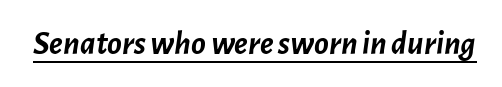
{"italic": "yes", "lean": "right", "slant_degrees": 7, "bold": "yes", "weight": "semibold", "width": "normal", "stroke_contrast": "low", "x_height": "medium", "monospaced": "no", "underline": "yes", "letter_spacing": "normal", "letter_spacing_em": 0.0, "glyph_px": 34}
